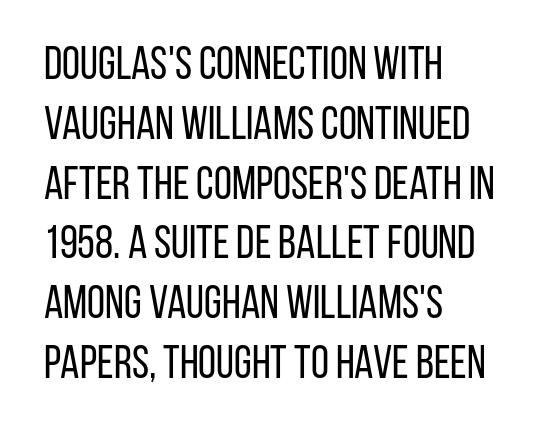
Notice how descenders clear the ascenders below comfortably — that's standard leading. Tracking value appears to be zero — textbook default spacing. Note the varied advance widths — an 'i' is clearly narrower than an 'm'. Serif or sans? Sans — the stroke terminals are bare. Bare-footed words on every line. Weight: not bold — regular or lighter.
